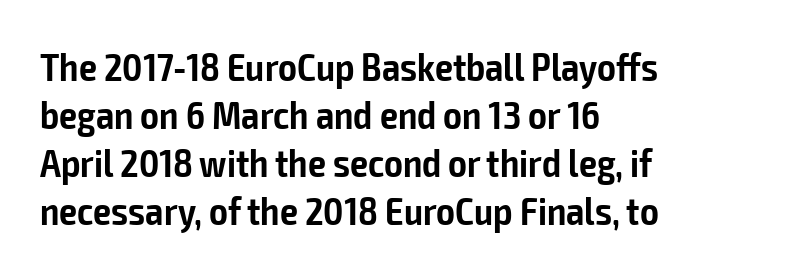
These lines stack with their left ends in a neat column. Emphasis by weight is partial: semibold. Examine the stroke ends and you'll find no serifs. Spacing verdict: proportional, widths tailored to each character.
